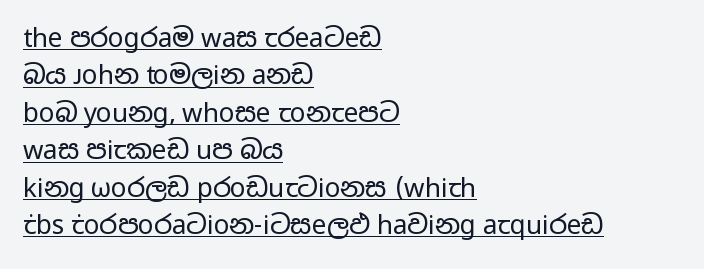
Q: Is the text bold? A: No.
Q: Is the text italic (slanted)? A: No, it is upright.
Q: Is the text underlined? A: Yes.
Q: How is the paragraph aligned? A: Left-aligned.
Q: Is the spacing between letters normal or unusually wide? A: Normal.
Q: Is the spacing between lines tight, normal or loose? A: Normal.
